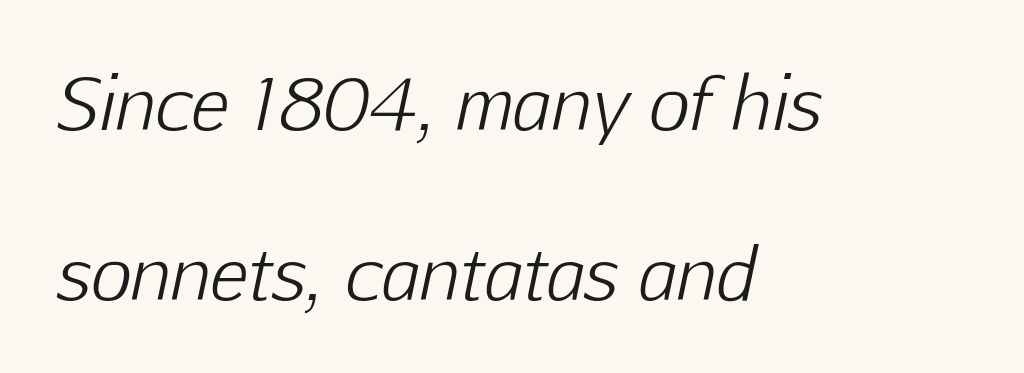
Q: Is the text bold? A: No.
Q: Is the text italic (slanted)? A: Yes, it leans right by about 12 degrees.
Q: Is the text underlined? A: No.
Q: How is the paragraph aligned? A: Left-aligned.
Q: Is the spacing between letters normal or unusually wide? A: Normal.
Q: Is the spacing between lines tight, normal or loose? A: Loose.
Q: Width (condensed, normal, or wide)? A: Normal.
Q: Stroke contrast? A: Low.
Q: x-height? A: Medium.
Q: Monospaced? A: No.
